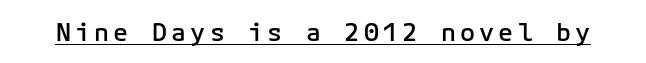
{"italic": "no", "bold": "semi", "underline": "yes", "glyph_px": 25}
